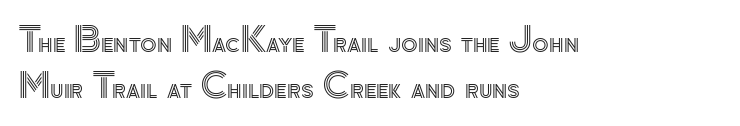
The image shows 34 px text type, upright; set left-aligned, normal line spacing (1.35x), normal letter spacing, not underlined; a small x-height.
